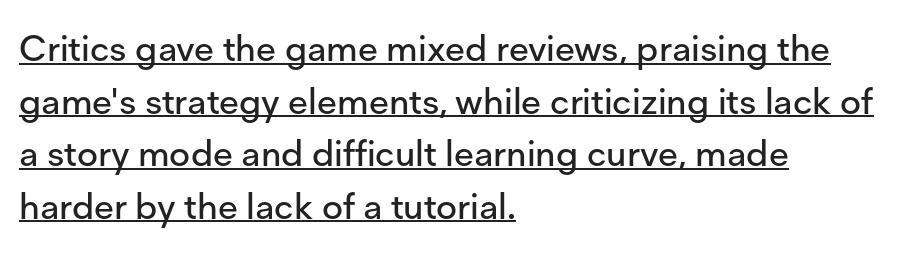
{"serif": "no", "italic": "no", "width": "normal", "stroke_contrast": "low", "x_height": "medium", "monospaced": "no", "underline": "yes", "align": "left", "line_spacing": "normal", "line_spacing_ratio": 1.46, "letter_spacing": "normal", "letter_spacing_em": 0.0, "glyph_px": 36}
